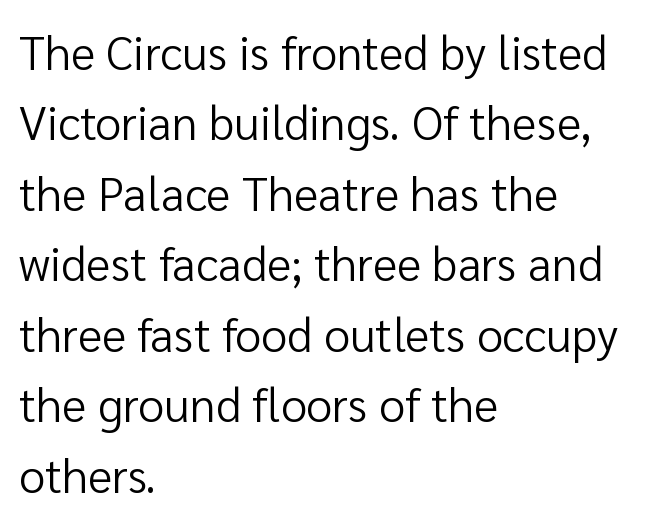
Observe the ordinary spacing: letters are neighbours, not strangers. Each stroke keeps to a modest, everyday thickness or less. The face used here is a sans, in the tradition of grotesques and geometrics. Note the varied advance widths — an 'i' is clearly narrower than an 'm'. This rendering uses left alignment, leaving the right contour irregular.
